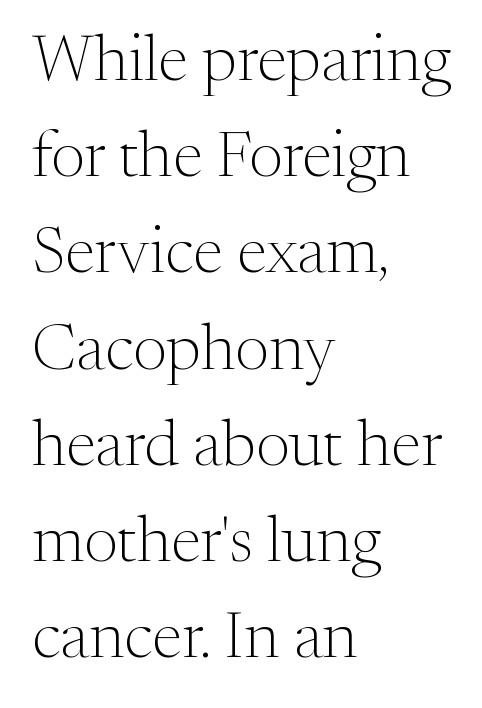
{"serif": "yes", "italic": "no", "bold": "no", "weight": "light", "width": "normal", "stroke_contrast": "medium", "x_height": "medium", "monospaced": "no", "underline": "no", "align": "left", "line_spacing": "normal", "line_spacing_ratio": 1.48, "letter_spacing": "normal", "letter_spacing_em": 0.0, "glyph_px": 65}
